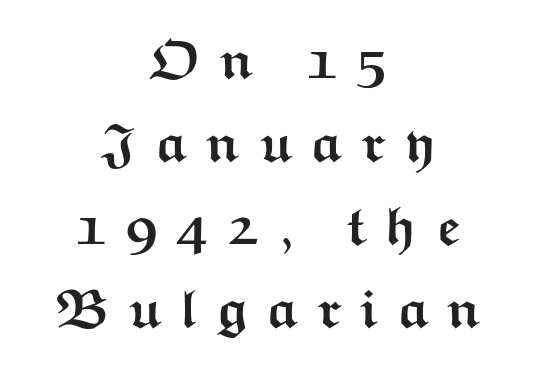
The image shows 54 px semibold, wide sans-serif type, upright; set centered, normal line spacing (1.54x), unusually wide letter spacing (+0.34 em), not underlined; medium stroke contrast and a medium x-height.
